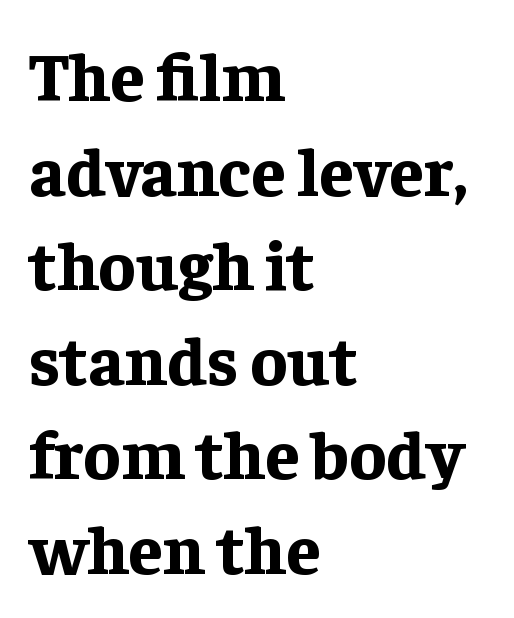
Honestly, the letter spacing is just normal — you wouldn't notice it. This is heavy type, rendered in bold. The passage shown stacks its lines at a standard gap. The font family rendered here belongs to the serif group. Quick note: not italic, upright.
